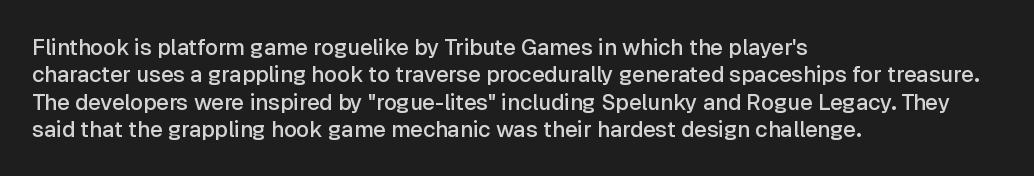
{"italic": "no", "bold": "semi", "underline": "no", "align": "left", "line_spacing_ratio": 1.24, "letter_spacing": "normal", "letter_spacing_em": 0.0, "glyph_px": 22}
